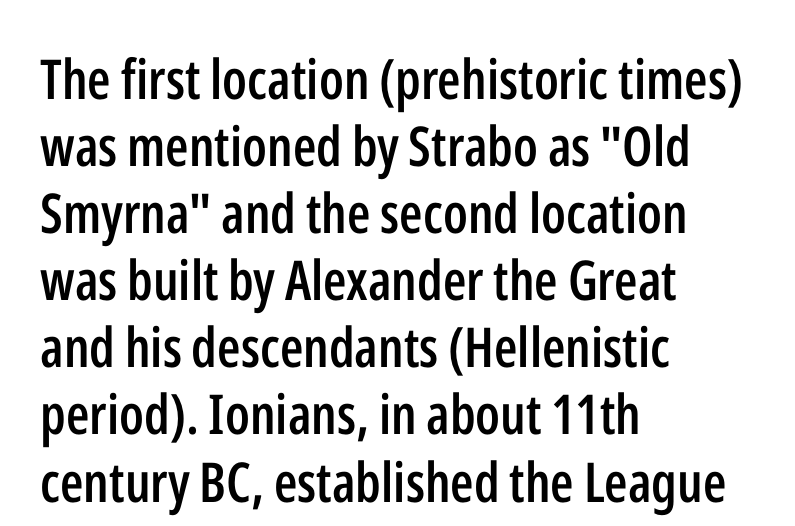
The image shows 55 px semibold, condensed sans-serif type, upright; set left-aligned, line spacing 1.22x, normal letter spacing, not underlined; low stroke contrast and a medium x-height.
